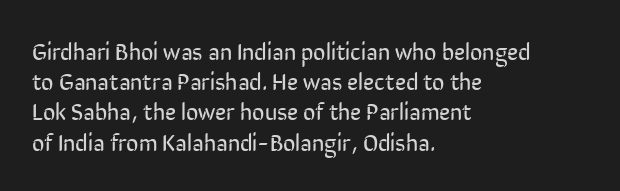
{"italic": "no", "bold": "no", "underline": "no", "align": "left", "line_spacing": "normal", "line_spacing_ratio": 1.26, "letter_spacing": "normal", "letter_spacing_em": 0.0, "glyph_px": 24}
